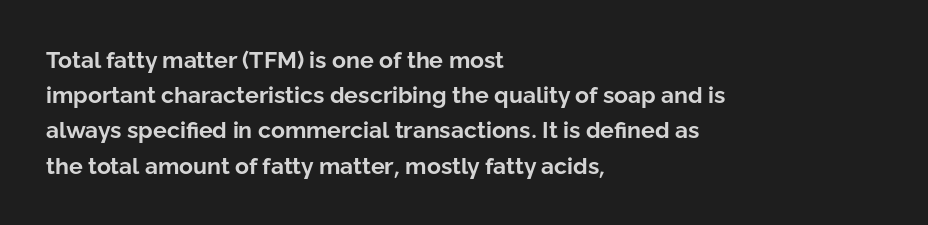
Each new line begins a customary step beneath the previous one. This rendering leaves character spacing at its baseline value. The lettering stays uniformly vertical, giving the passage a roman look. This rendering features lettering with no underline. A student would call this left alignment; a typographer would say flush left, rag right. Is the type bold? Yes — the strokes are clearly thick and heavy.
